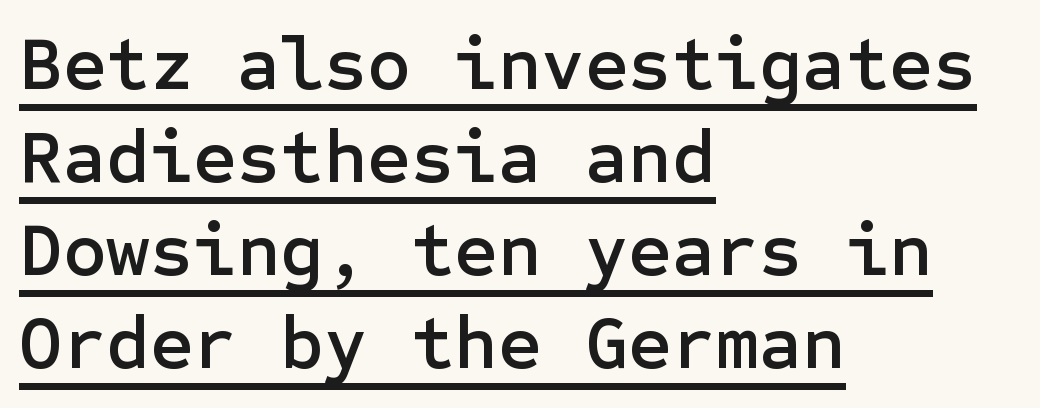
The image shows 75 px sans-serif type, upright; set left-aligned, line spacing 1.24x, normal letter spacing, underlined; low stroke contrast and a medium x-height.
